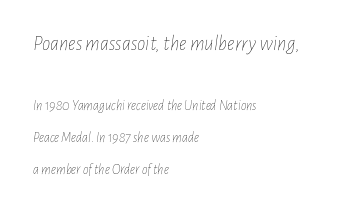
Q: Is the text bold? A: No.
Q: Is the text italic (slanted)? A: Yes, it leans right by about 7 degrees.
Q: Is the text underlined? A: No.
Q: How is the paragraph aligned? A: Left-aligned.
Q: Is the spacing between letters normal or unusually wide? A: Normal.
Q: Is the spacing between lines tight, normal or loose? A: Loose.
Q: Which block of text is set in a larger size, the first (top) or the second (bottom)? A: The first (top) one.
